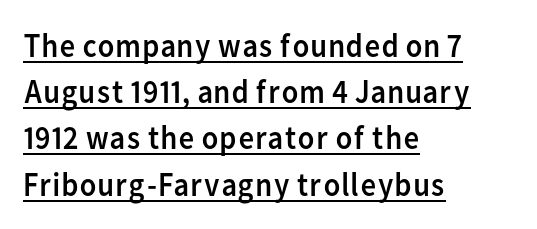
{"serif": "no", "italic": "no", "bold": "no", "weight": "regular", "width": "normal", "stroke_contrast": "low", "x_height": "medium", "monospaced": "no", "underline": "yes", "align": "left", "line_spacing": "normal", "line_spacing_ratio": 1.36, "letter_spacing": "normal", "letter_spacing_em": 0.0, "glyph_px": 34}
